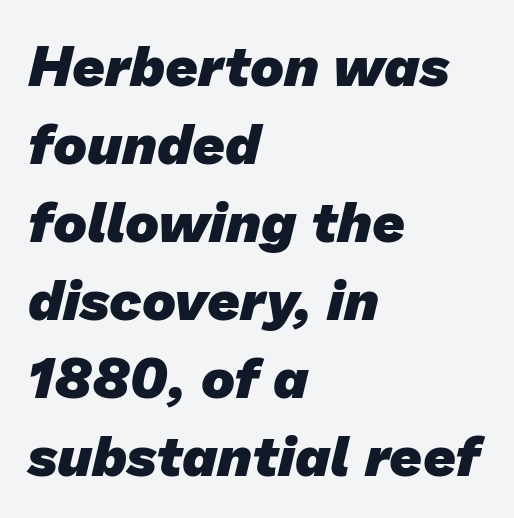
{"serif": "no", "bold": "yes", "weight": "heavy", "width": "normal", "stroke_contrast": "low", "x_height": "medium", "monospaced": "no", "underline": "no", "align": "left", "line_spacing": "normal", "line_spacing_ratio": 1.37, "letter_spacing": "normal", "letter_spacing_em": 0.0, "glyph_px": 57}
